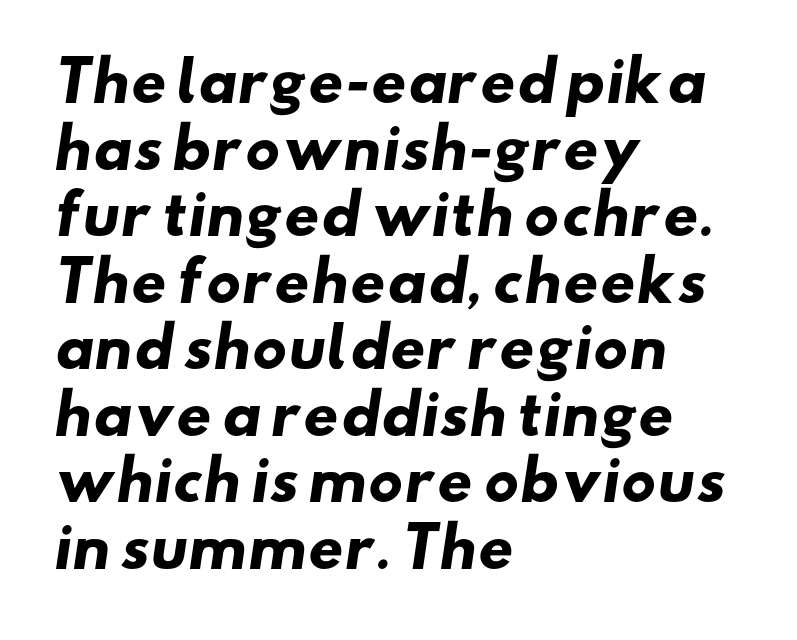
{"serif": "no", "bold": "yes", "weight": "heavy", "width": "wide", "stroke_contrast": "low", "x_height": "small", "monospaced": "no", "underline": "no", "align": "left", "line_spacing_ratio": 1.21, "letter_spacing": "normal", "letter_spacing_em": 0.0, "glyph_px": 55}
